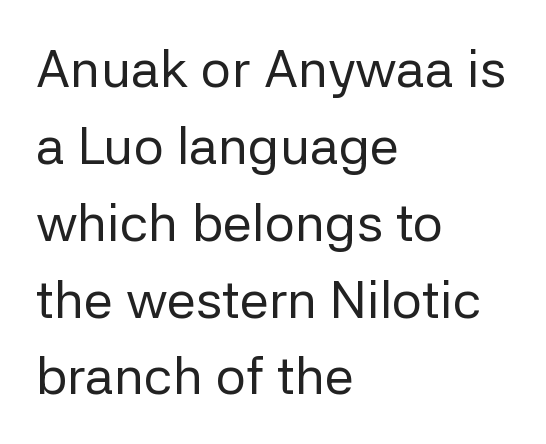
{"serif": "no", "italic": "no", "bold": "no", "weight": "regular", "width": "normal", "stroke_contrast": "low", "x_height": "medium", "monospaced": "no", "underline": "no", "align": "left", "line_spacing": "normal", "line_spacing_ratio": 1.45, "letter_spacing": "normal", "letter_spacing_em": 0.0, "glyph_px": 53}
